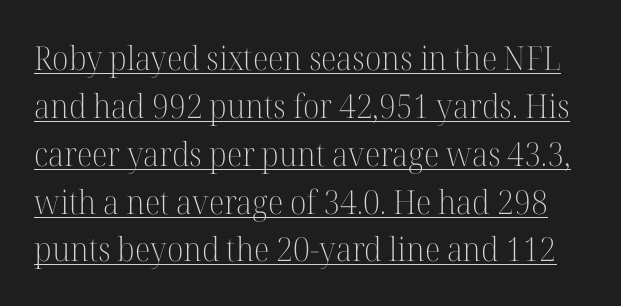
{"serif": "yes", "italic": "no", "bold": "no", "weight": "light", "width": "normal", "stroke_contrast": "high", "x_height": "medium", "monospaced": "no", "underline": "yes", "line_spacing": "normal", "line_spacing_ratio": 1.45, "letter_spacing": "normal", "letter_spacing_em": 0.0, "glyph_px": 33}
